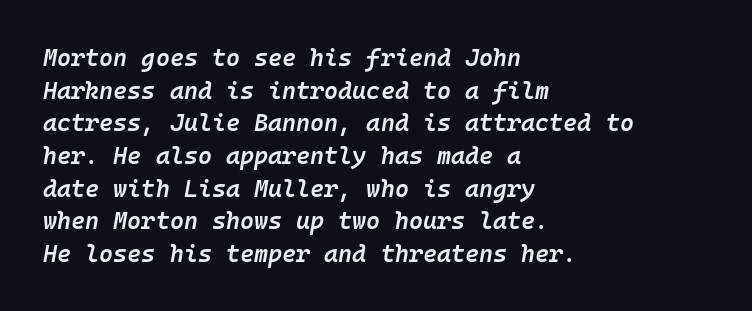
The typesetting leans somewhat heavy: a semibold. What stands out about the letter spacing? Nothing — it is the standard amount. The whole block is typeset with a tilt. If you measured baseline to baseline, you'd find a middling distance. Has an underline been added? It has not.
